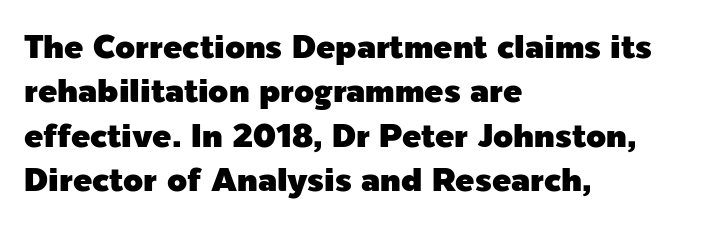
{"serif": "no", "italic": "no", "width": "normal", "x_height": "medium", "monospaced": "no", "underline": "no", "align": "left", "line_spacing": "normal", "line_spacing_ratio": 1.39, "letter_spacing": "normal", "letter_spacing_em": 0.0, "glyph_px": 32}
